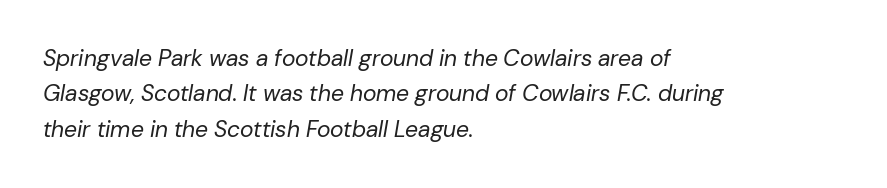
{"italic": "yes", "lean": "right", "slant_degrees": 10, "bold": "no", "underline": "no", "align": "left", "line_spacing": "normal", "line_spacing_ratio": 1.54, "letter_spacing": "normal", "letter_spacing_em": 0.0, "glyph_px": 23}
